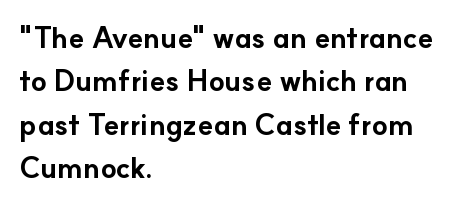
How would I describe the line gaps? Plain and ordinary. Honestly, there is no underline to notice here at all. The font's upright variant was chosen for this text. Layout note: lines flush left. The typeface chosen for these lines omits serifs. The face used here has the dense, thick strokes of a bold.
